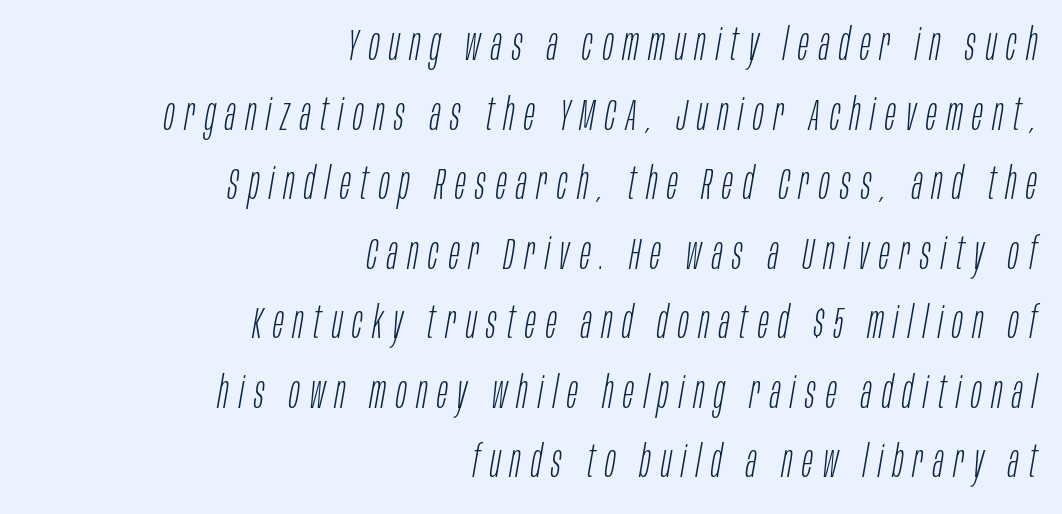
Reading down the block, your eye finds every line finishing at a fixed right position. Has an underline been added? It has not. Note the varied advance widths — an 'i' is clearly narrower than an 'm'. The letterforms stand isolated, each surrounded by extra space. No letter is thick-stroked: the sample isn't bold. Regarding leading, the lines here are spaced in the standard way.
